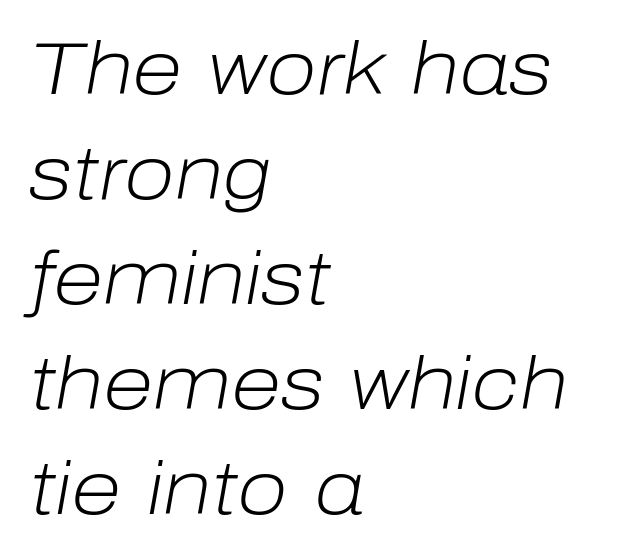
{"italic": "yes", "lean": "right", "slant_degrees": 10, "bold": "no", "weight": "light", "width": "normal", "stroke_contrast": "low", "x_height": "medium", "monospaced": "no", "underline": "no", "align": "left", "line_spacing": "normal", "line_spacing_ratio": 1.42, "letter_spacing": "normal", "letter_spacing_em": 0.0, "glyph_px": 74}
